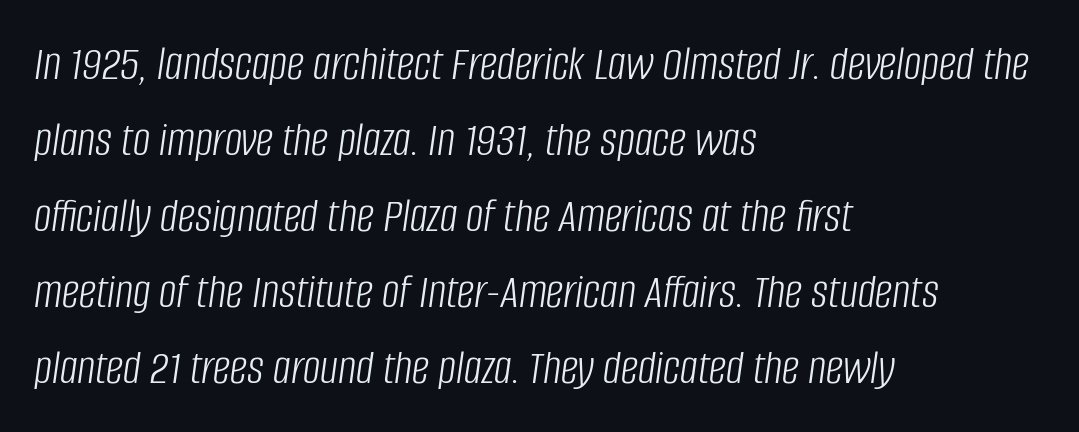
Q: Is the text bold? A: No.
Q: Is the text italic (slanted)? A: Yes, it leans right by about 8 degrees.
Q: Is the text underlined? A: No.
Q: How is the paragraph aligned? A: Left-aligned.
Q: Is the spacing between letters normal or unusually wide? A: Normal.
Q: Is the spacing between lines tight, normal or loose? A: Normal.
Q: Width (condensed, normal, or wide)? A: Condensed.
Q: Stroke contrast? A: Low.
Q: x-height? A: Large.
Q: Monospaced? A: No.
